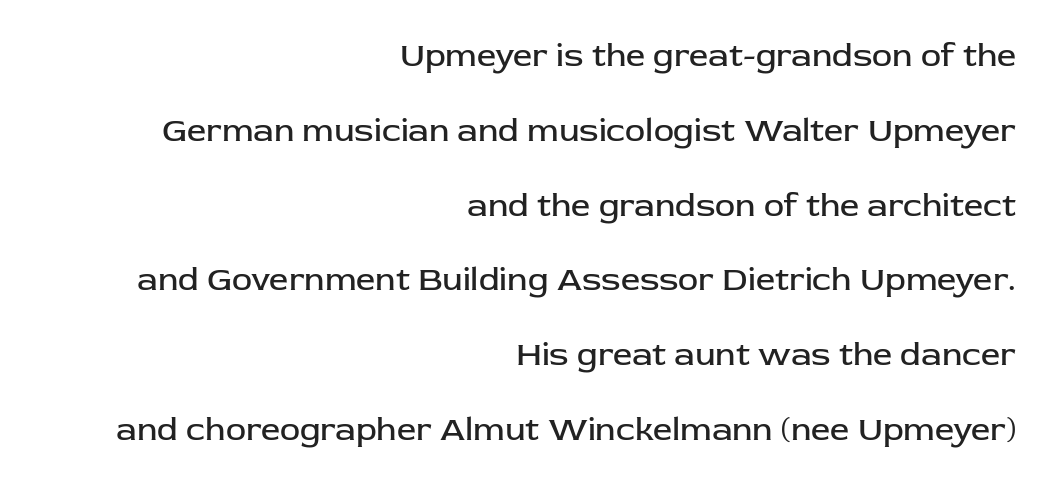
{"serif": "no", "italic": "no", "bold": "no", "weight": "regular", "width": "normal", "stroke_contrast": "low", "x_height": "medium", "monospaced": "no", "underline": "no", "align": "right", "line_spacing": "loose", "line_spacing_ratio": 2.2, "letter_spacing": "normal", "letter_spacing_em": 0.0, "glyph_px": 34}
